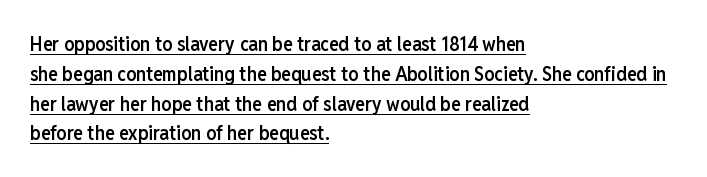
Short note: letters normally spaced. Characters remain perfectly vertical along every line. This sample carries an underscore along the baseline area. One-word summary of the alignment: left. A normal amount of white space separates one row of letters from the next.
